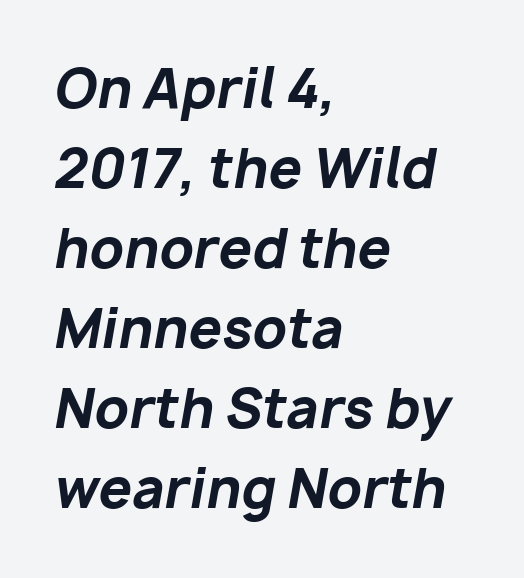
Q: Is the text bold? A: Yes.
Q: Is the text italic (slanted)? A: Yes, it leans right by about 10 degrees.
Q: Is the text underlined? A: No.
Q: How is the paragraph aligned? A: Left-aligned.
Q: Is the spacing between letters normal or unusually wide? A: Normal.
Q: Is the spacing between lines tight, normal or loose? A: Normal.
Q: Width (condensed, normal, or wide)? A: Normal.
Q: Stroke contrast? A: Low.
Q: x-height? A: Medium.
Q: Monospaced? A: No.
